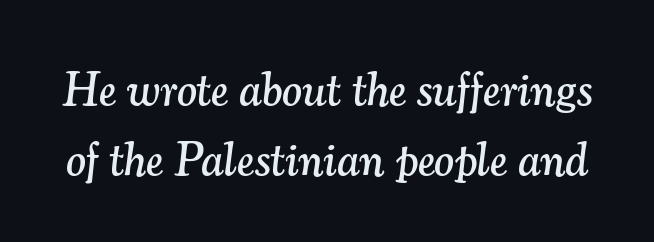
{"serif": "yes", "italic": "yes", "lean": "right", "slant_degrees": 7, "width": "normal", "stroke_contrast": "medium", "x_height": "small", "monospaced": "no", "underline": "no", "line_spacing": "normal", "line_spacing_ratio": 1.5, "letter_spacing": "normal", "letter_spacing_em": 0.0, "glyph_px": 47}
